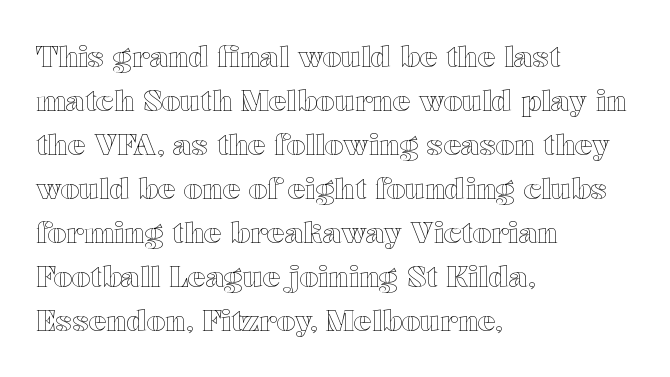
{"italic": "no", "width": "wide", "x_height": "medium", "monospaced": "no", "underline": "no", "align": "left", "line_spacing": "normal", "line_spacing_ratio": 1.52, "letter_spacing": "normal", "letter_spacing_em": 0.0, "glyph_px": 29}
